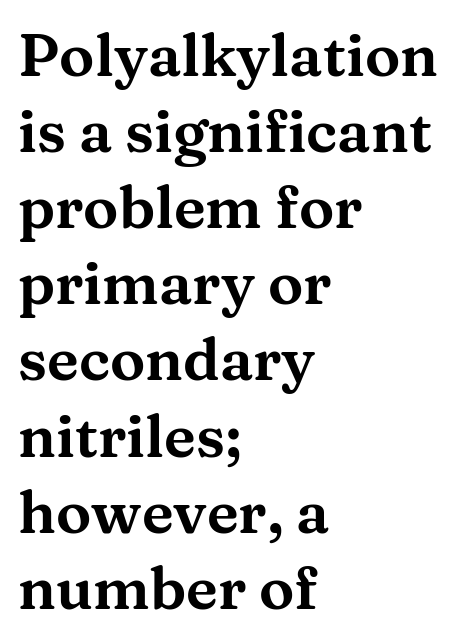
{"serif": "yes", "italic": "no", "width": "wide", "stroke_contrast": "medium", "x_height": "medium", "monospaced": "no", "underline": "no", "align": "left", "line_spacing": "normal", "line_spacing_ratio": 1.29, "letter_spacing": "normal", "letter_spacing_em": 0.0, "glyph_px": 59}
